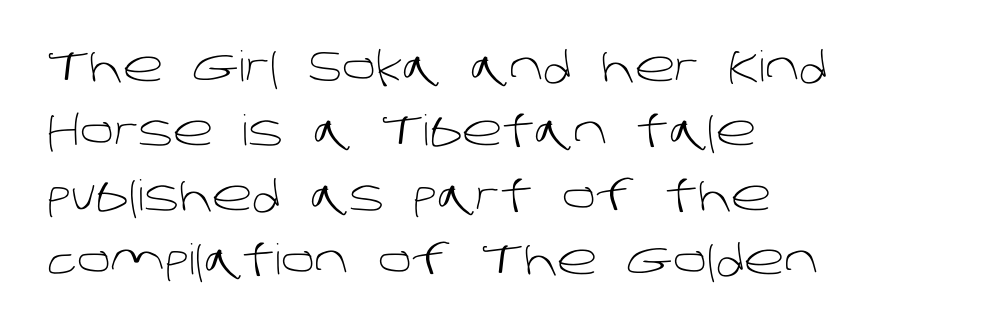
The image shows 42 px light sans-serif type; set left-aligned, normal line spacing (1.53x), normal letter spacing, not underlined; low stroke contrast and a large x-height.
